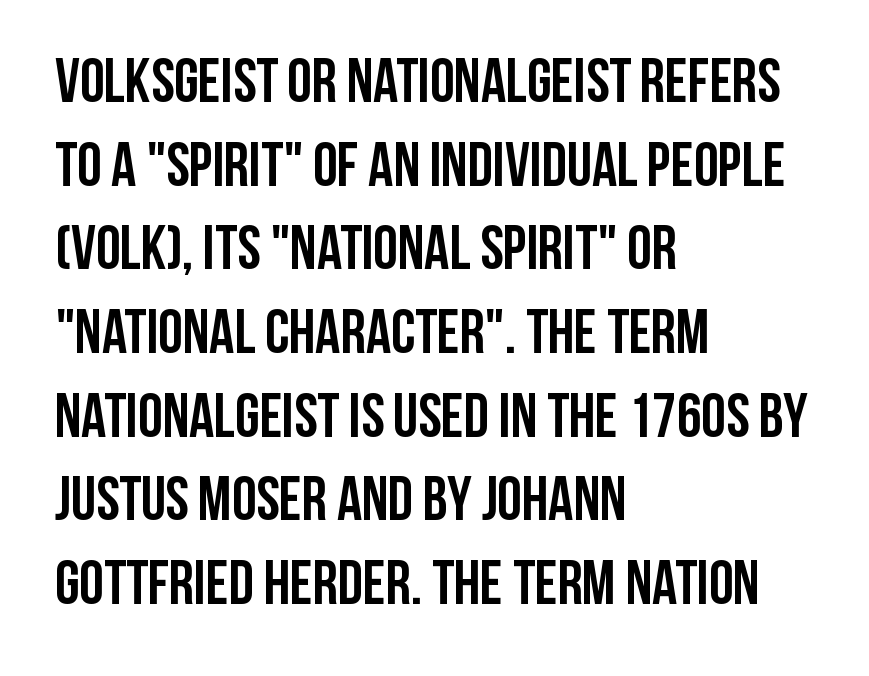
Vertical strokes here are truly vertical. Is this a fixed-width face? No — the glyphs have proportional, varying widths. Any mark beneath the type? The region is blank. No feet cap the strokes, marking this as sans-serif type. These lines sit exactly where default settings would place them. Strong, thick strokes mark this as bold type.
